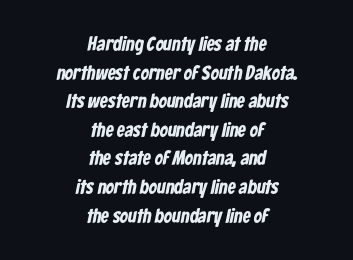
Q: Is the text bold? A: Yes.
Q: Is the text underlined? A: No.
Q: How is the paragraph aligned? A: Centered.
Q: Is the spacing between letters normal or unusually wide? A: Normal.
Q: Is the spacing between lines tight, normal or loose? A: Normal.
